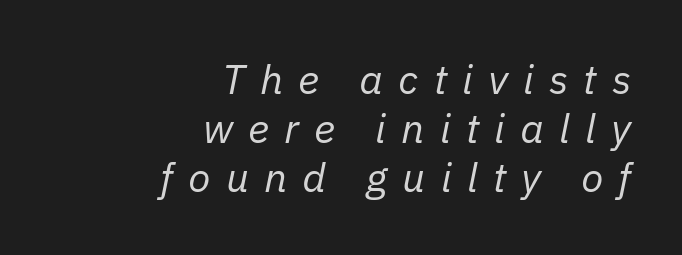
{"italic": "yes", "lean": "right", "slant_degrees": 11, "bold": "no", "weight": "regular", "width": "normal", "stroke_contrast": "low", "x_height": "medium", "monospaced": "no", "underline": "no", "align": "right", "line_spacing_ratio": 1.19, "letter_spacing": "wide", "letter_spacing_em": 0.37, "glyph_px": 41}
